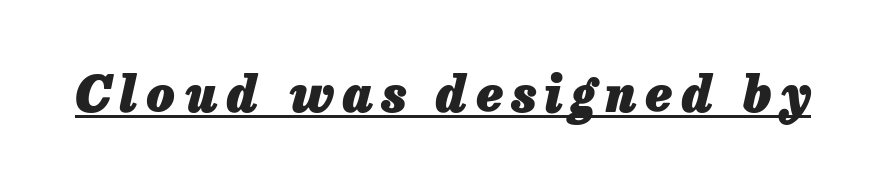
Q: Is the text bold? A: Yes.
Q: Is the text italic (slanted)? A: Yes, it leans right by about 13 degrees.
Q: Is the text underlined? A: Yes.
Q: Width (condensed, normal, or wide)? A: Normal.
Q: Stroke contrast? A: Low.
Q: x-height? A: Medium.
Q: Monospaced? A: No.
